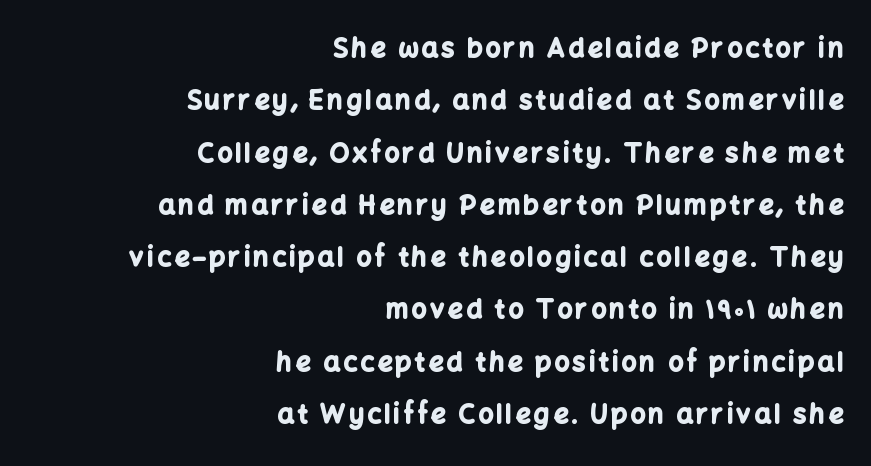
Q: Is the text bold? A: Yes.
Q: Is the text italic (slanted)? A: No, it is upright.
Q: Is the text underlined? A: No.
Q: How is the paragraph aligned? A: Right-aligned.
Q: Is the spacing between lines tight, normal or loose? A: Loose.
